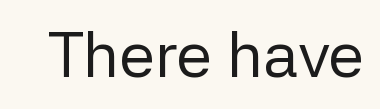
Q: Is the text bold? A: No.
Q: Is the text italic (slanted)? A: No, it is upright.
Q: Is the typeface a serif or a sans-serif typeface? A: Sans-serif.
Q: Is the text underlined? A: No.
Q: Is the spacing between letters normal or unusually wide? A: Normal.
Q: Width (condensed, normal, or wide)? A: Normal.
Q: Stroke contrast? A: Low.
Q: x-height? A: Medium.
Q: Monospaced? A: No.
